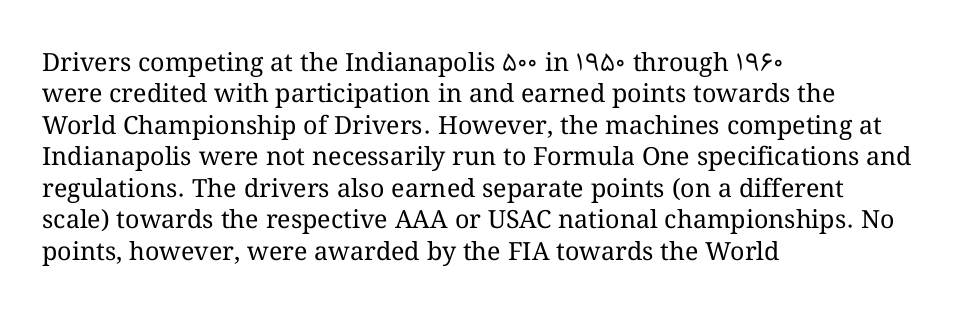
No letter is thick-stroked: the sample isn't bold. This is roman type, the default non-slanted kind. One glance says typical: line gaps are just what's usual. Plain, unruled lines of type. This sample is left-justified, so line endings fall wherever the words run out.
